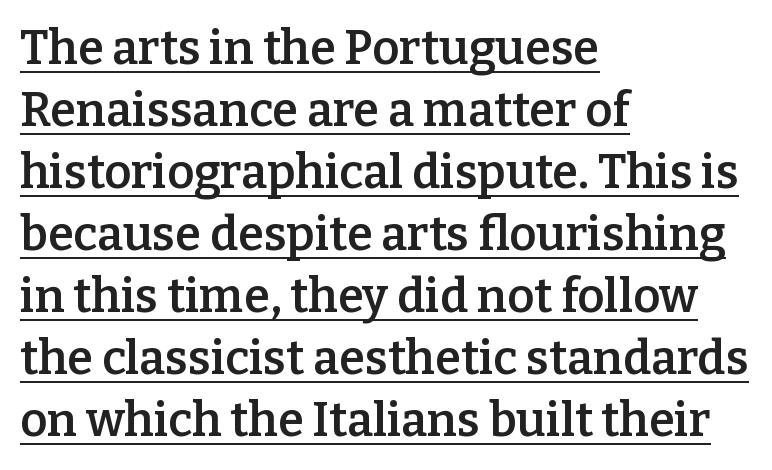
Does the weight exceed regular? Yes, but only to semibold. Proportional: the letters do not fall into vertical columns. Is there any slant? The stems are plumb. Is the block centered? No — it sits flush against the left margin.
